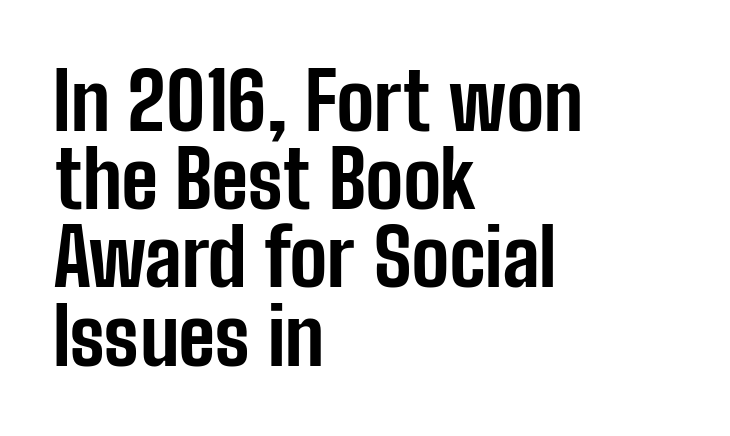
The letters advance in unequal steps, a hallmark of proportional type. This block would grow much taller if given ordinary leading; it's compressed now. Line starts are locked; line ends wander. Check the space under the baseline: it is left empty.
